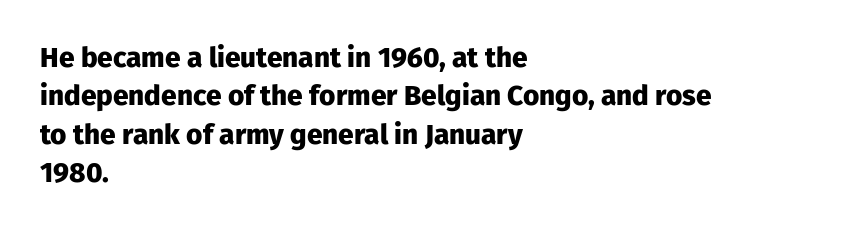
The image shows 28 px heavy sans-serif type, upright; set left-aligned, normal line spacing (1.37x), normal letter spacing, not underlined; low stroke contrast and a medium x-height.
